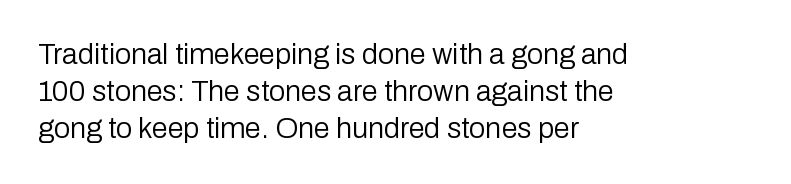
{"serif": "no", "italic": "no", "bold": "no", "weight": "regular", "width": "normal", "stroke_contrast": "low", "x_height": "medium", "monospaced": "no", "underline": "no", "align": "left", "line_spacing": "normal", "line_spacing_ratio": 1.28, "letter_spacing": "normal", "letter_spacing_em": 0.0, "glyph_px": 29}
